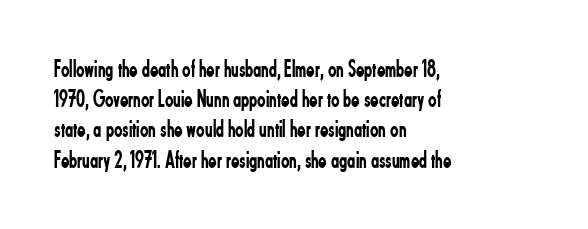
In terms of posture, this sample is upright. The rendering keeps characters at their native spacing. Caption: face not bold, strokes unweighted. The string is rendered with underlining switched off. Horizontal alignment here is leftward, the default for most running prose.
